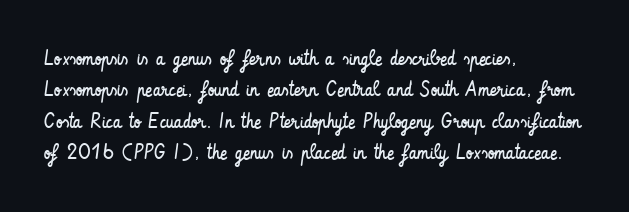
Q: Is the text bold? A: No.
Q: Is the text italic (slanted)? A: No, it is upright.
Q: Is the text underlined? A: No.
Q: How is the paragraph aligned? A: Left-aligned.
Q: Is the spacing between letters normal or unusually wide? A: Normal.
Q: Is the spacing between lines tight, normal or loose? A: Normal.
